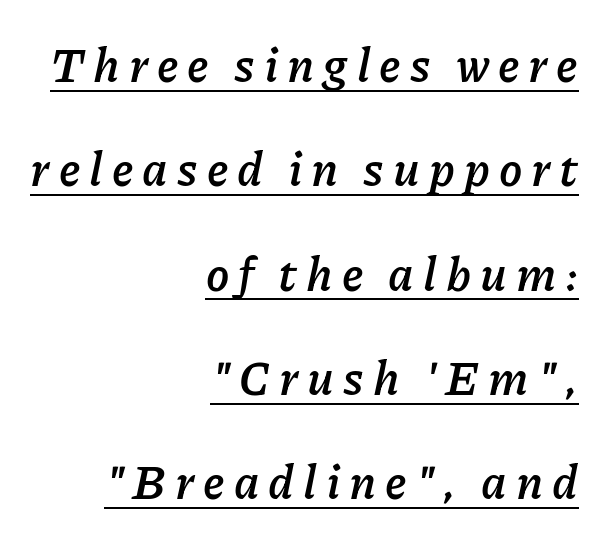
Q: Is the text bold? A: Yes.
Q: Is the text italic (slanted)? A: Yes, it leans right by about 11 degrees.
Q: Is the text underlined? A: Yes.
Q: How is the paragraph aligned? A: Right-aligned.
Q: Is the spacing between lines tight, normal or loose? A: Loose.
Q: Width (condensed, normal, or wide)? A: Normal.
Q: Stroke contrast? A: Low.
Q: x-height? A: Medium.
Q: Monospaced? A: No.
